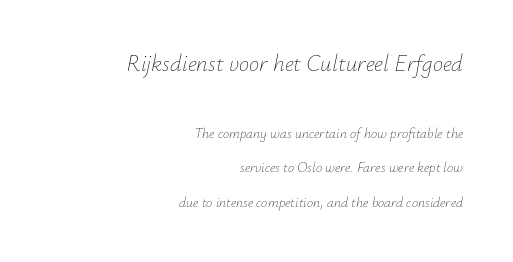
The image shows 23 px text type, italic (leaning right); set right-aligned, loose line spacing (2.46x), normal letter spacing, not underlined; the first (top) block is 1.64x larger.
